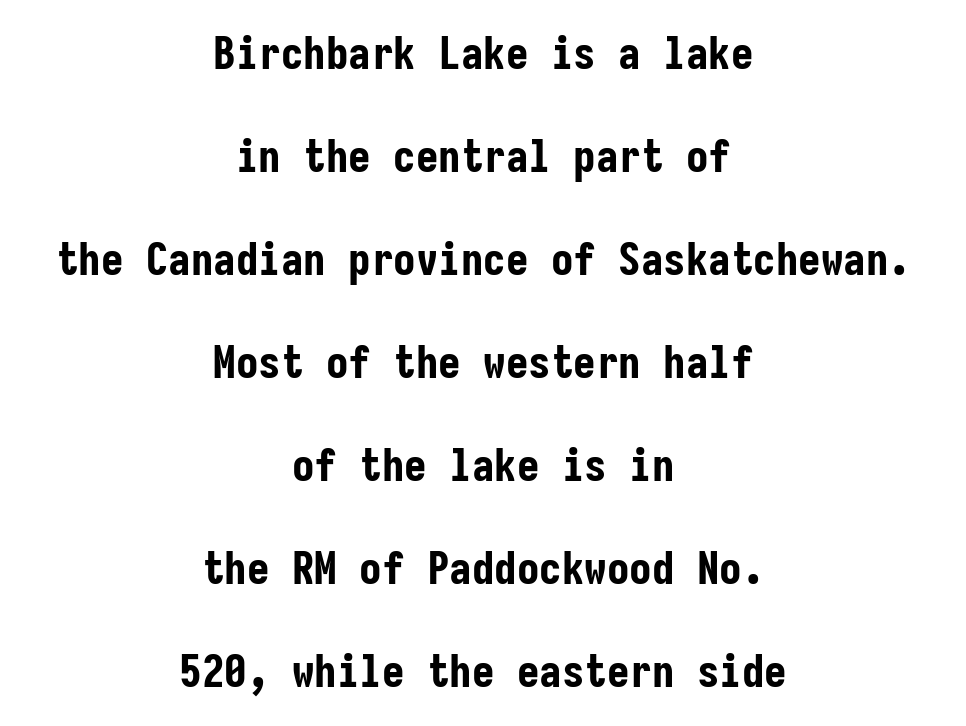
Look at the bottom of the vertical strokes: they stop flat, with no serifs. Every character sits straight up, as roman type does. Does the leading feel generous? Absolutely, it's lavish. Letters rest on an invisible, unmarked baseline. Each letter, wide or thin by design, is forced into the same width here. Notice how thick the strokes are: this is what a full bold looks like.
